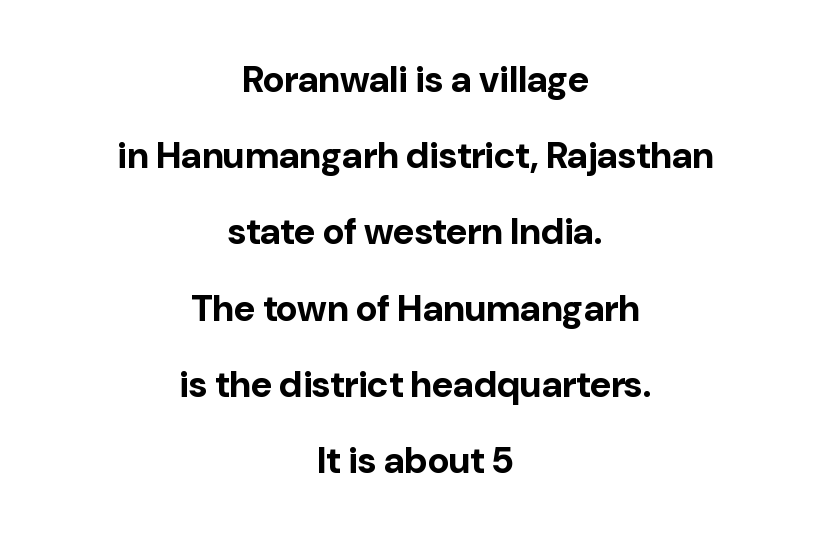
Notice the wide empty band between every row — that's loose leading. The rendering shows plain stroke endings on the letterforms — a sans-serif design. The passage shown is typed in a proportional face where columns would drift. A typesetter would call this zero additional tracking. One-word summary of the alignment: center. Compared with an ordinary text face, these strokes are far heavier — a full bold.
